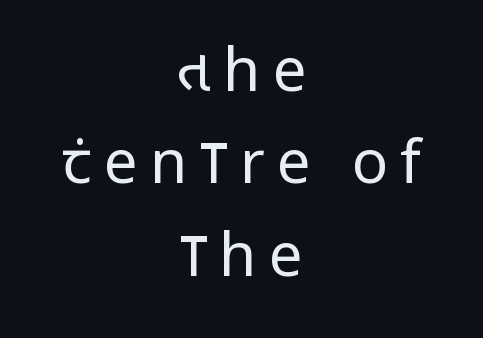
{"serif": "no", "italic": "no", "bold": "no", "weight": "regular", "width": "condensed", "stroke_contrast": "low", "x_height": "large", "monospaced": "no", "underline": "no", "align": "center", "line_spacing": "normal", "line_spacing_ratio": 1.54, "letter_spacing": "wide", "letter_spacing_em": 0.21, "glyph_px": 60}
